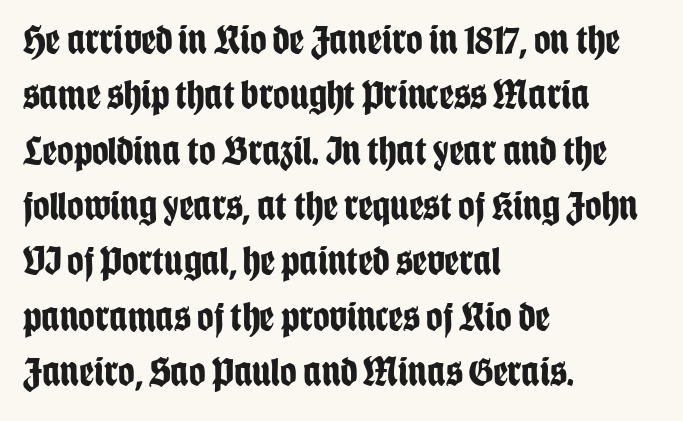
The image shows 41 px bold, condensed sans-serif type, upright; set left-aligned, normal line spacing (1.35x), normal letter spacing, not underlined; low stroke contrast and a large x-height.
